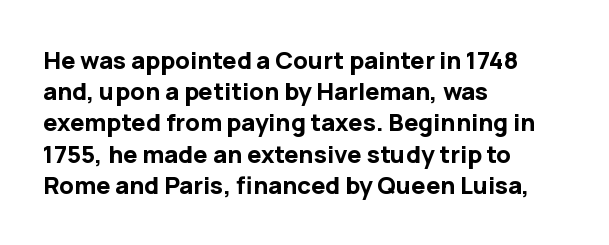
Every letter is thick-stroked: bold, no question. Line starts are locked; line ends wander. What's the leading like? Ordinary, nothing unusual. Glance below the letters and you will spot only blank space.
